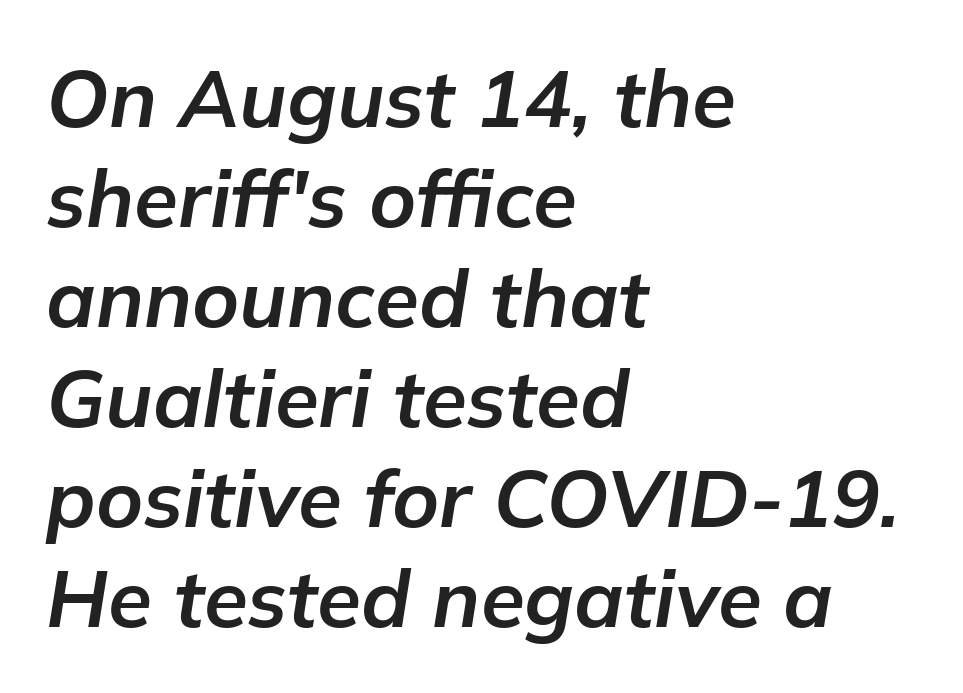
The image shows 80 px bold type, italic (leaning right); set left-aligned, normal line spacing (1.25x), normal letter spacing, not underlined; low stroke contrast and a medium x-height.
